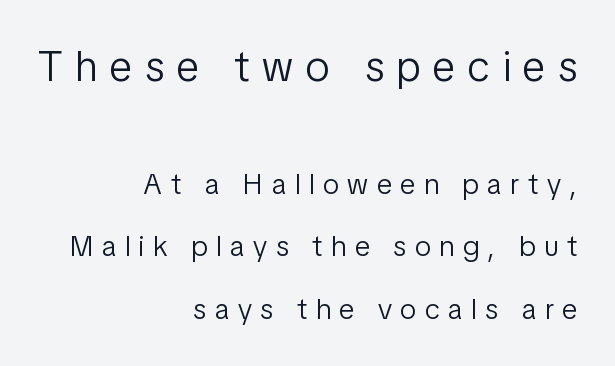
Q: Is the text bold? A: No.
Q: Is the text italic (slanted)? A: No, it is upright.
Q: Is the typeface a serif or a sans-serif typeface? A: Sans-serif.
Q: Is the text underlined? A: No.
Q: How is the paragraph aligned? A: Right-aligned.
Q: Is the spacing between letters normal or unusually wide? A: Unusually wide.
Q: Is the spacing between lines tight, normal or loose? A: Loose.
Q: Which block of text is set in a larger size, the first (top) or the second (bottom)? A: The first (top) one.
Q: Width (condensed, normal, or wide)? A: Condensed.
Q: Stroke contrast? A: Low.
Q: x-height? A: Medium.
Q: Monospaced? A: No.
